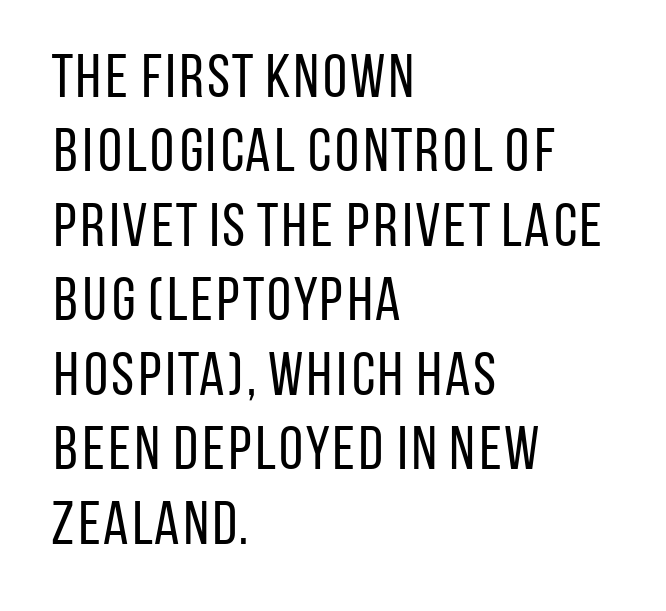
{"serif": "no", "italic": "no", "bold": "no", "weight": "regular", "width": "condensed", "stroke_contrast": "low", "x_height": "large", "monospaced": "no", "underline": "no", "align": "left", "line_spacing_ratio": 1.22, "letter_spacing": "normal", "letter_spacing_em": 0.0, "glyph_px": 61}
